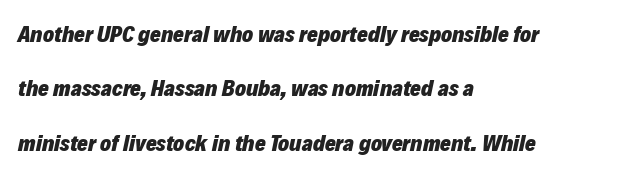
Q: Is the text bold? A: Yes.
Q: Is the text italic (slanted)? A: Yes, it leans right by about 12 degrees.
Q: Is the text underlined? A: No.
Q: How is the paragraph aligned? A: Left-aligned.
Q: Is the spacing between letters normal or unusually wide? A: Normal.
Q: Is the spacing between lines tight, normal or loose? A: Loose.
